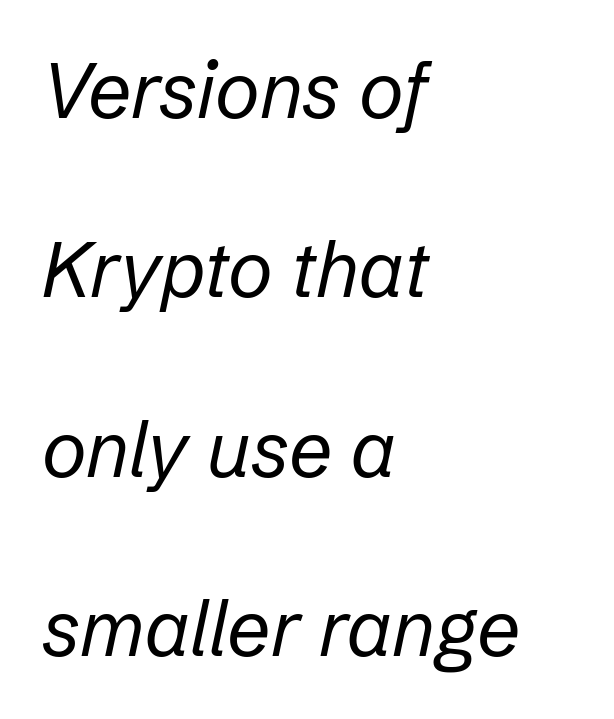
The image shows 77 px regular-weight type, italic (leaning right); set left-aligned, loose line spacing (2.33x), normal letter spacing, not underlined; low stroke contrast and a medium x-height.
